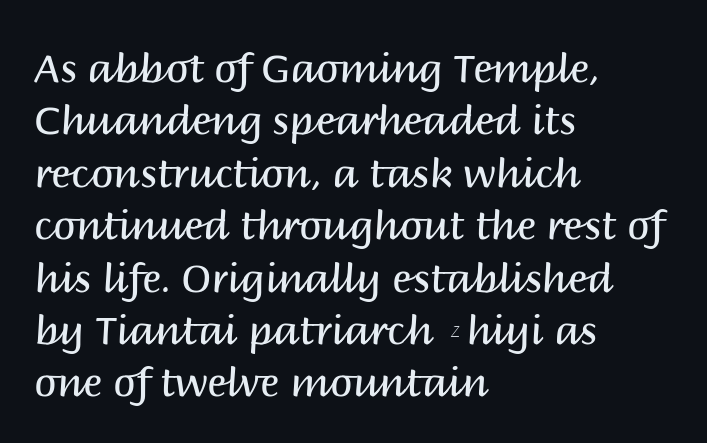
The image shows 40 px regular-weight sans-serif type; set left-aligned, normal line spacing (1.31x), normal letter spacing, not underlined; medium stroke contrast and a large x-height.
